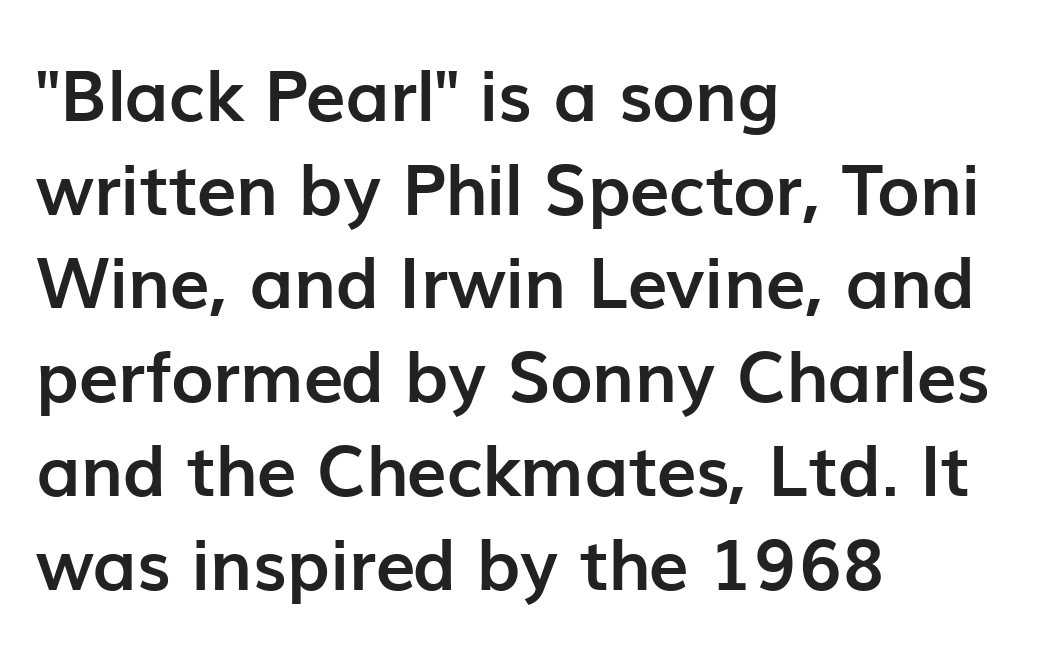
{"serif": "no", "italic": "no", "bold": "yes", "weight": "semibold", "width": "normal", "stroke_contrast": "low", "x_height": "medium", "monospaced": "no", "underline": "no", "align": "left", "line_spacing": "normal", "line_spacing_ratio": 1.32, "letter_spacing": "normal", "letter_spacing_em": 0.0, "glyph_px": 71}
